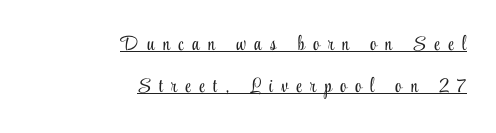
The image shows 20 px text type; set right-aligned, loose line spacing (2.08x), unusually wide letter spacing (+0.43 em), underlined.
